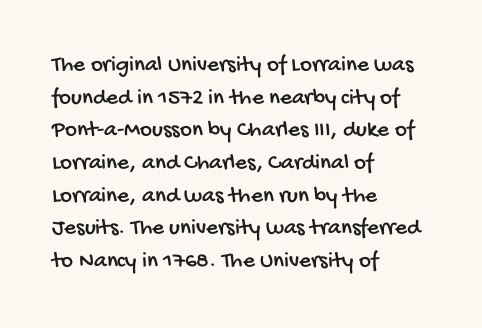
{"underline": "no", "align": "left", "line_spacing": "normal", "line_spacing_ratio": 1.42, "letter_spacing": "normal", "letter_spacing_em": 0.0, "glyph_px": 23}
